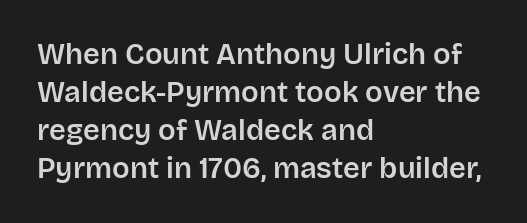
Q: Is the text italic (slanted)? A: No, it is upright.
Q: Is the typeface a serif or a sans-serif typeface? A: Sans-serif.
Q: Is the text underlined? A: No.
Q: How is the paragraph aligned? A: Left-aligned.
Q: Is the spacing between letters normal or unusually wide? A: Normal.
Q: Is the spacing between lines tight, normal or loose? A: Normal.
Q: Width (condensed, normal, or wide)? A: Normal.
Q: Stroke contrast? A: Low.
Q: x-height? A: Large.
Q: Monospaced? A: No.
